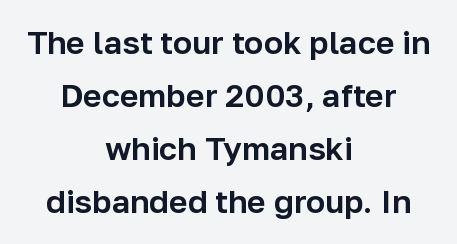
The image shows 32 px sans-serif type, upright; set centered, normal line spacing (1.66x), normal letter spacing, not underlined; low stroke contrast and a medium x-height.
